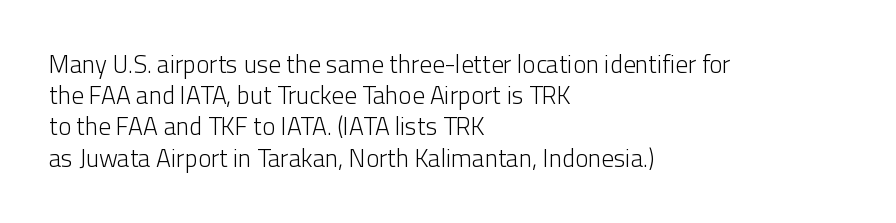
{"italic": "no", "bold": "no", "underline": "no", "align": "left", "line_spacing": "normal", "line_spacing_ratio": 1.25, "letter_spacing": "normal", "letter_spacing_em": 0.0, "glyph_px": 25}
